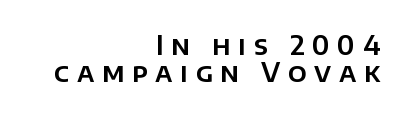
Q: Is the text italic (slanted)? A: No, it is upright.
Q: Is the text underlined? A: No.
Q: How is the paragraph aligned? A: Right-aligned.
Q: Is the spacing between letters normal or unusually wide? A: Unusually wide.
Q: Is the spacing between lines tight, normal or loose? A: Tight.
